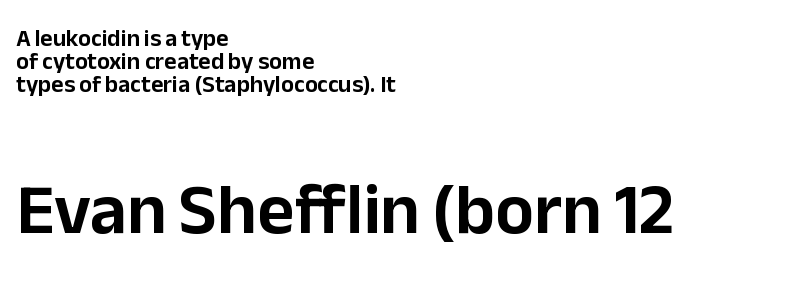
Q: Is the text italic (slanted)? A: No, it is upright.
Q: Is the typeface a serif or a sans-serif typeface? A: Sans-serif.
Q: Is the text underlined? A: No.
Q: How is the paragraph aligned? A: Left-aligned.
Q: Is the spacing between letters normal or unusually wide? A: Normal.
Q: Is the spacing between lines tight, normal or loose? A: Tight.
Q: Which block of text is set in a larger size, the first (top) or the second (bottom)? A: The second (bottom) one.
Q: Width (condensed, normal, or wide)? A: Normal.
Q: Stroke contrast? A: Low.
Q: x-height? A: Medium.
Q: Monospaced? A: No.
